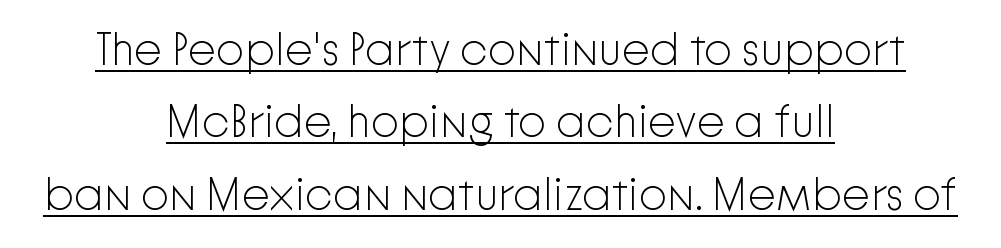
Students, observe: this is what conventionally led text looks like. Caption: face not bold, strokes unweighted. The lettering holds an erect, upright posture throughout. Do the characters align in a grid? No, the font is proportional. The setting favours the middle, as headings and verse often do.
